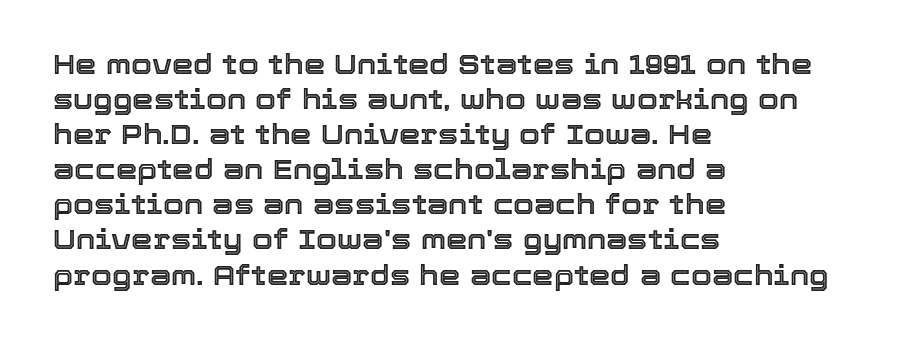
In CSS terms this would be text-align: left. Does the lettering tilt? It doesn't — this is upright. The strip under each line holds only bare page. Each word holds together tightly as a unit, with standard inter-letter gaps. These lines sit exactly where default settings would place them.
